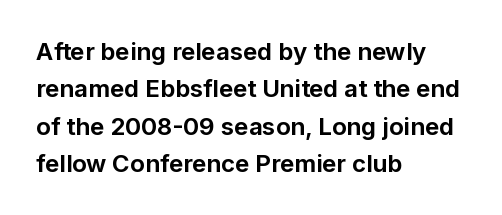
Underline: absent. Strokes here are thick enough to call this a true bold. This block has exactly the height ordinary leading produces. Standard letterfit; no display-style spreading of the glyphs. The lines are quadded left.
